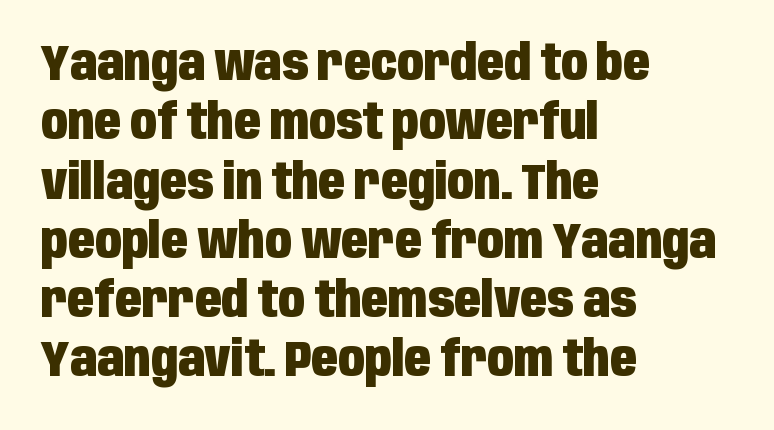
These lines are rendered in a variable-pitch font. Does the copy run flush right? No — it runs flush left. The typography opts for an upright posture over an oblique one. The line texture is even and compact thanks to regular tracking. Anything drawn beneath the words? Only blank space.
